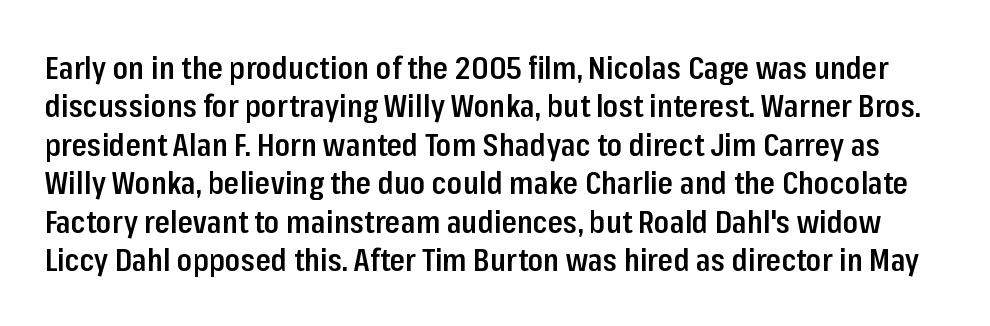
{"serif": "no", "italic": "no", "bold": "semi", "weight": "semibold", "width": "condensed", "stroke_contrast": "low", "x_height": "medium", "monospaced": "no", "underline": "no", "line_spacing_ratio": 1.24, "letter_spacing": "normal", "letter_spacing_em": 0.0, "glyph_px": 31}
